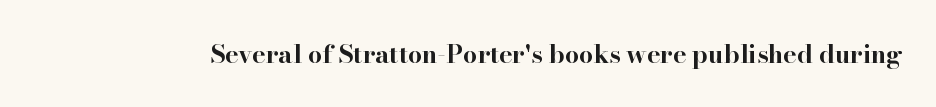
Q: Is the text bold? A: Yes.
Q: Is the text italic (slanted)? A: No, it is upright.
Q: Is the text underlined? A: No.
Q: Is the spacing between letters normal or unusually wide? A: Normal.
